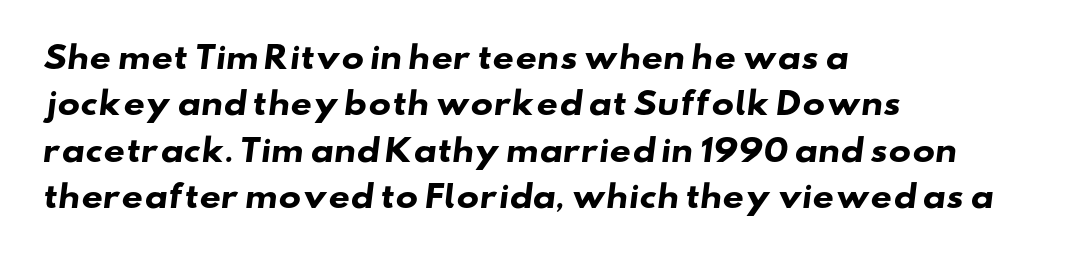
The image shows 30 px heavy, wide sans-serif type; set left-aligned, normal line spacing (1.55x), normal letter spacing, not underlined; low stroke contrast and a small x-height.
